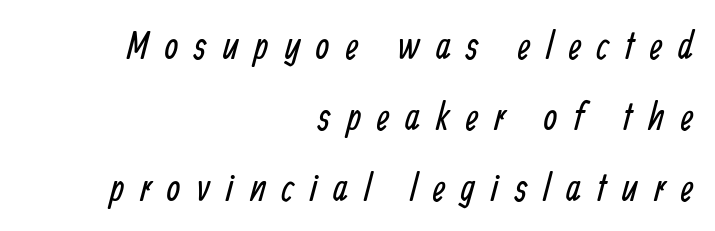
{"serif": "no", "bold": "no", "weight": "regular", "width": "condensed", "stroke_contrast": "low", "x_height": "medium", "monospaced": "no", "underline": "no", "align": "right", "line_spacing_ratio": 1.82, "letter_spacing": "wide", "letter_spacing_em": 0.41, "glyph_px": 39}
